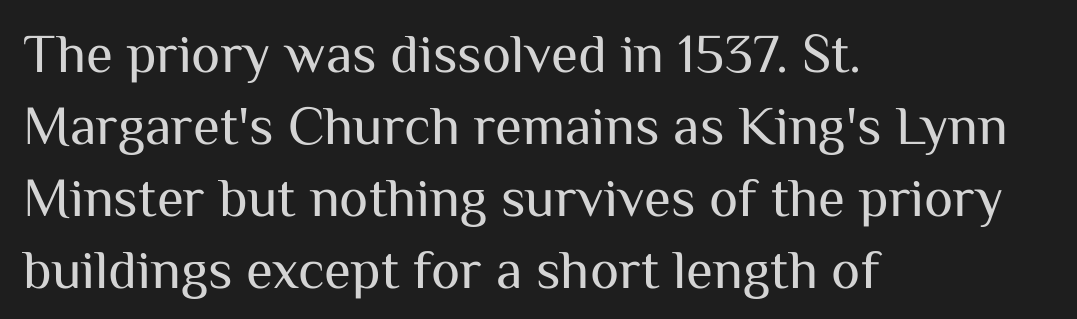
The image shows 55 px regular-weight sans-serif type, upright; set left-aligned, normal line spacing (1.31x), normal letter spacing, not underlined; medium stroke contrast and a medium x-height.
